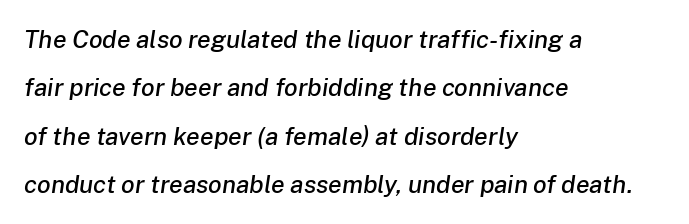
Q: Is the text italic (slanted)? A: Yes, it leans right by about 8 degrees.
Q: Is the text underlined? A: No.
Q: How is the paragraph aligned? A: Left-aligned.
Q: Is the spacing between letters normal or unusually wide? A: Normal.
Q: Is the spacing between lines tight, normal or loose? A: Loose.
